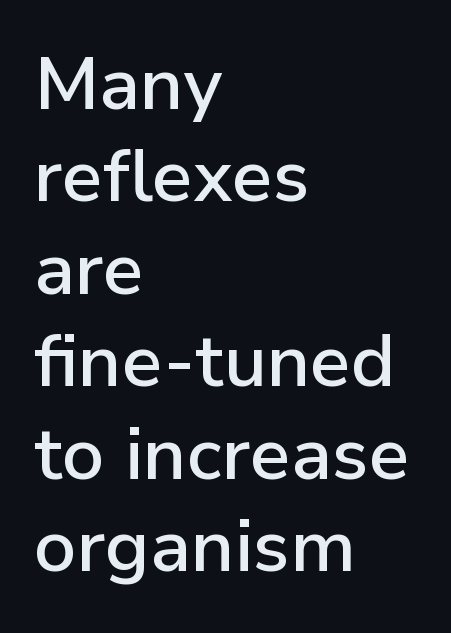
The image shows 74 px sans-serif type, upright; set left-aligned, normal line spacing (1.25x), normal letter spacing, not underlined; low stroke contrast and a medium x-height.
